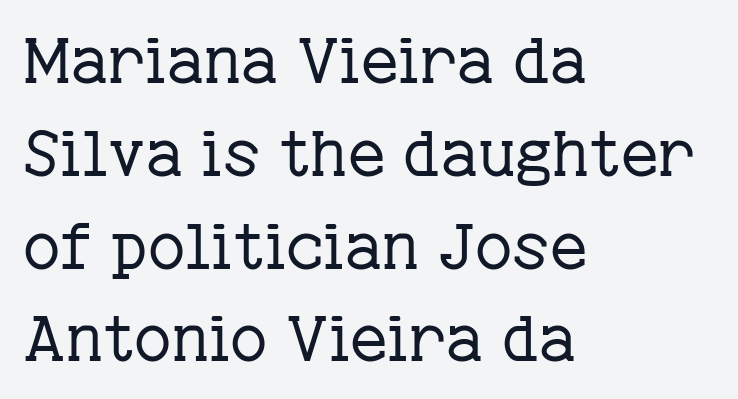
The image shows 64 px regular-weight serif type, upright; set left-aligned, normal line spacing (1.45x), normal letter spacing, not underlined; low stroke contrast and a medium x-height.
